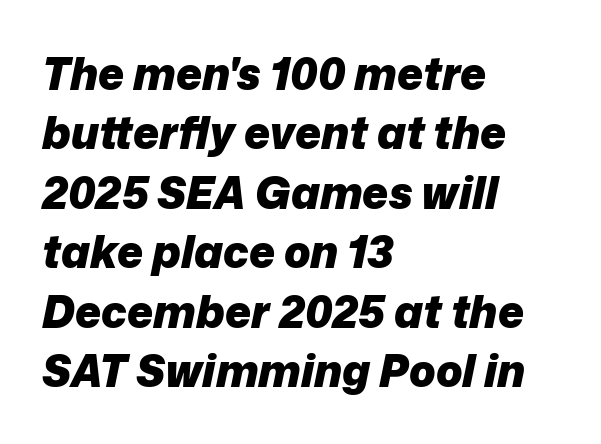
Beneath every word, the page is bare. Heavy, bold letterforms. Line beginnings align vertically; line endings do not. Italic: yes, the glyphs are oblique. These lines keep a tight, regular rhythm from letter to letter. Each new line begins a customary step beneath the previous one.
